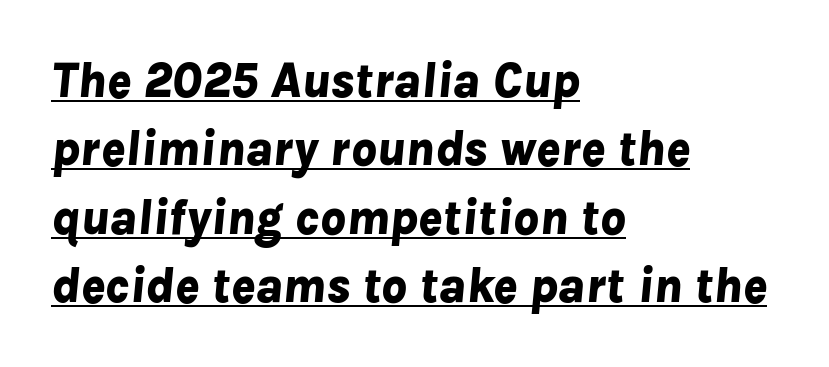
The image shows 50 px bold type, italic (leaning right); set left-aligned, normal line spacing (1.37x), normal letter spacing, underlined; low stroke contrast and a medium x-height.
